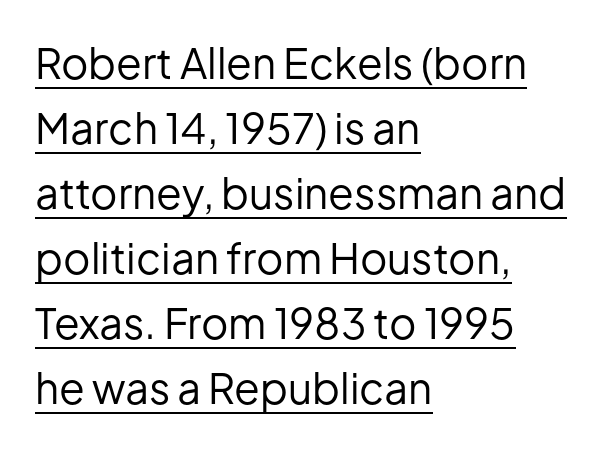
Whoever set this chose a conventional vertical rhythm. Do the characters align in a grid? No, the font is proportional. The rendering keeps characters at their native spacing. Nope, no serifs anywhere on these letters.
